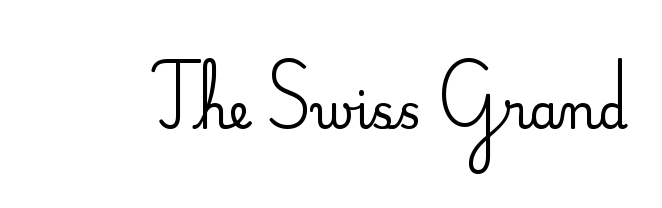
{"serif": "yes", "italic": "no", "width": "normal", "stroke_contrast": "medium", "x_height": "small", "monospaced": "no", "underline": "no", "letter_spacing": "normal", "letter_spacing_em": 0.0, "glyph_px": 47}
